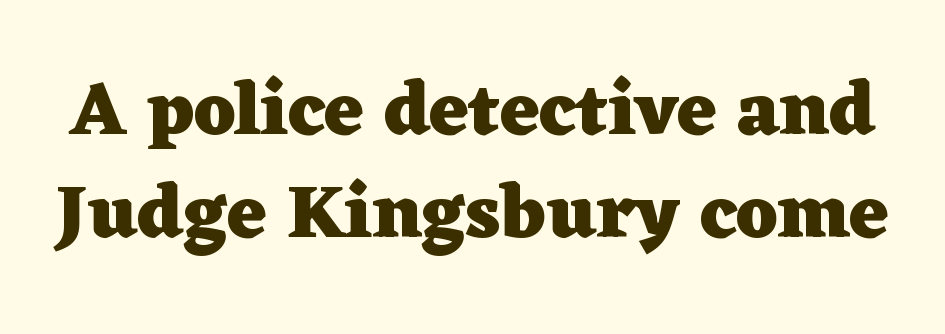
Type style note: has serifs. Heft: maximum for text — a bold. Honestly, the letter spacing is just normal — you wouldn't notice it. Summary of vertical rhythm: regular, with standard interline spacing.
